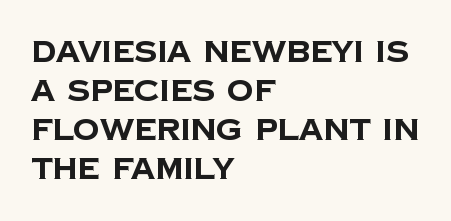
Teacher's note: observe the even left margin — that is flush-left alignment. Each new line begins a customary step beneath the previous one. Does the weight exceed regular? Yes, all the way to bold. Glance below the letters and you will spot only blank space.
